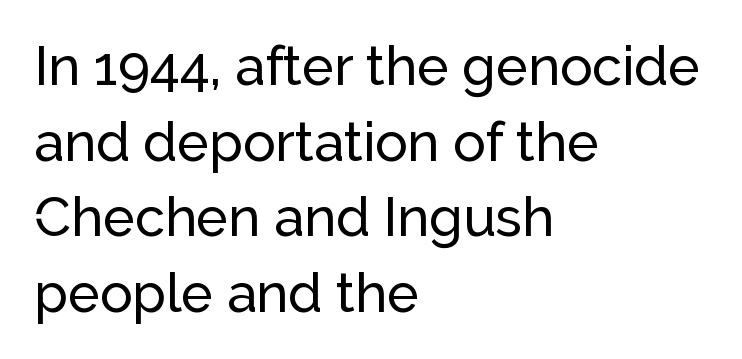
{"serif": "no", "italic": "no", "width": "normal", "stroke_contrast": "low", "x_height": "medium", "monospaced": "no", "underline": "no", "align": "left", "line_spacing": "normal", "line_spacing_ratio": 1.4, "letter_spacing": "normal", "letter_spacing_em": 0.0, "glyph_px": 54}
